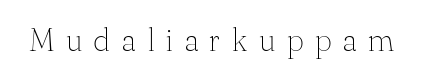
Q: Is the text bold? A: No.
Q: Is the text italic (slanted)? A: No, it is upright.
Q: Is the typeface a serif or a sans-serif typeface? A: Serif.
Q: Is the text underlined? A: No.
Q: Is the spacing between letters normal or unusually wide? A: Unusually wide.
Q: Width (condensed, normal, or wide)? A: Normal.
Q: Stroke contrast? A: Medium.
Q: x-height? A: Small.
Q: Monospaced? A: No.
